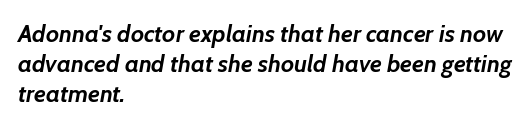
{"italic": "yes", "lean": "right", "slant_degrees": 7, "bold": "yes", "underline": "no", "align": "left", "line_spacing": "normal", "line_spacing_ratio": 1.26, "letter_spacing": "normal", "letter_spacing_em": 0.0, "glyph_px": 24}
